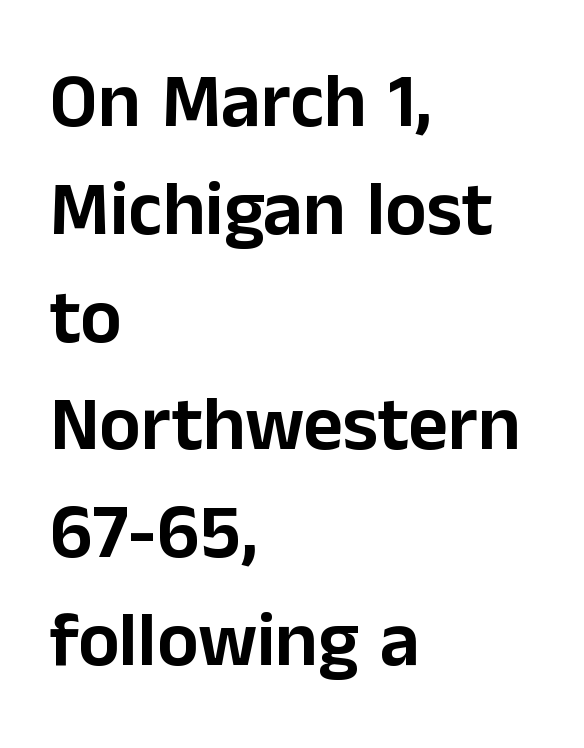
Q: Is the text italic (slanted)? A: No, it is upright.
Q: Is the typeface a serif or a sans-serif typeface? A: Sans-serif.
Q: Is the text underlined? A: No.
Q: How is the paragraph aligned? A: Left-aligned.
Q: Is the spacing between letters normal or unusually wide? A: Normal.
Q: Is the spacing between lines tight, normal or loose? A: Normal.
Q: Width (condensed, normal, or wide)? A: Normal.
Q: Stroke contrast? A: Low.
Q: x-height? A: Medium.
Q: Monospaced? A: No.
